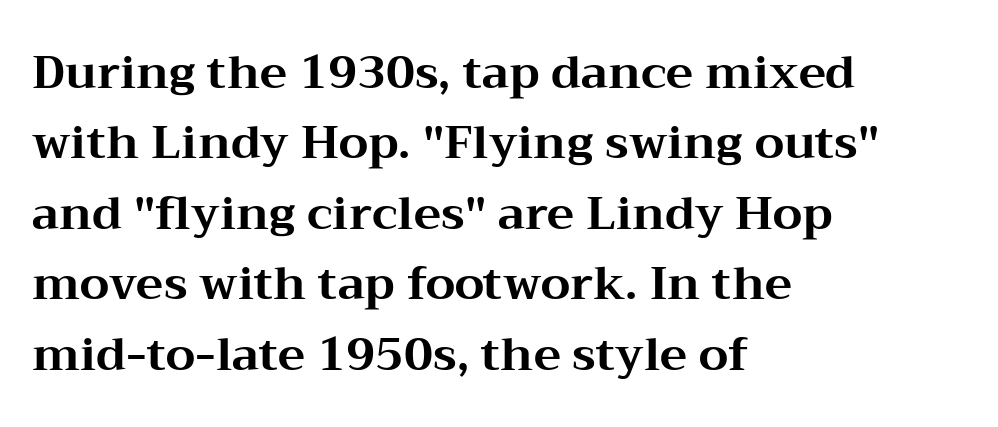
Q: Is the text bold? A: Yes.
Q: Is the text italic (slanted)? A: No, it is upright.
Q: Is the typeface a serif or a sans-serif typeface? A: Serif.
Q: Is the text underlined? A: No.
Q: How is the paragraph aligned? A: Left-aligned.
Q: Is the spacing between letters normal or unusually wide? A: Normal.
Q: Is the spacing between lines tight, normal or loose? A: Normal.
Q: Width (condensed, normal, or wide)? A: Wide.
Q: Stroke contrast? A: Medium.
Q: x-height? A: Medium.
Q: Monospaced? A: No.
